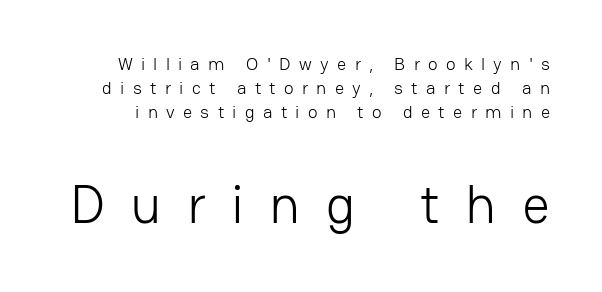
Observe the absence of serifs on each vertical stroke in this sample. Quick note: not italic, upright. Is this a heavy cut? Hardly; it is regular or lighter. Leading matches the norm, producing a regular column. Underlining? Definitely not there.
